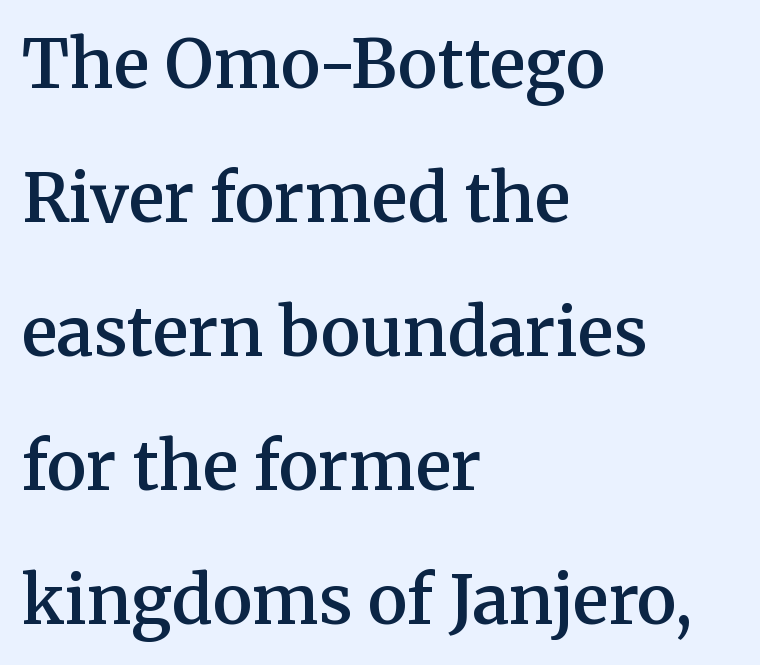
{"serif": "yes", "italic": "no", "bold": "semi", "weight": "semibold", "width": "normal", "stroke_contrast": "medium", "x_height": "medium", "monospaced": "no", "underline": "no", "align": "left", "line_spacing": "loose", "line_spacing_ratio": 2.0, "letter_spacing": "normal", "letter_spacing_em": 0.0, "glyph_px": 67}
